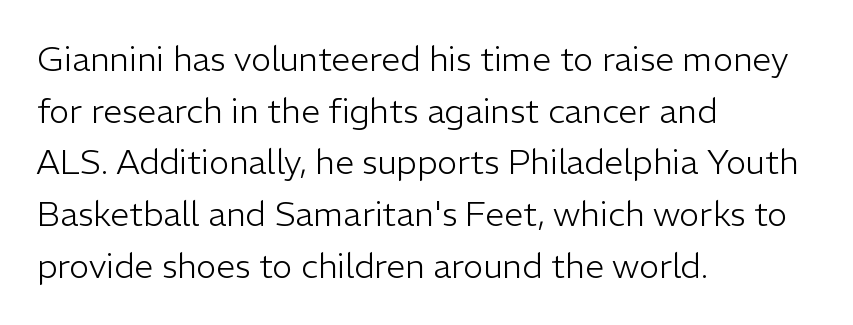
Q: Is the text bold? A: No.
Q: Is the text italic (slanted)? A: No, it is upright.
Q: Is the typeface a serif or a sans-serif typeface? A: Sans-serif.
Q: Is the text underlined? A: No.
Q: How is the paragraph aligned? A: Left-aligned.
Q: Is the spacing between letters normal or unusually wide? A: Normal.
Q: Is the spacing between lines tight, normal or loose? A: Normal.
Q: Width (condensed, normal, or wide)? A: Normal.
Q: Stroke contrast? A: Low.
Q: x-height? A: Medium.
Q: Monospaced? A: No.
